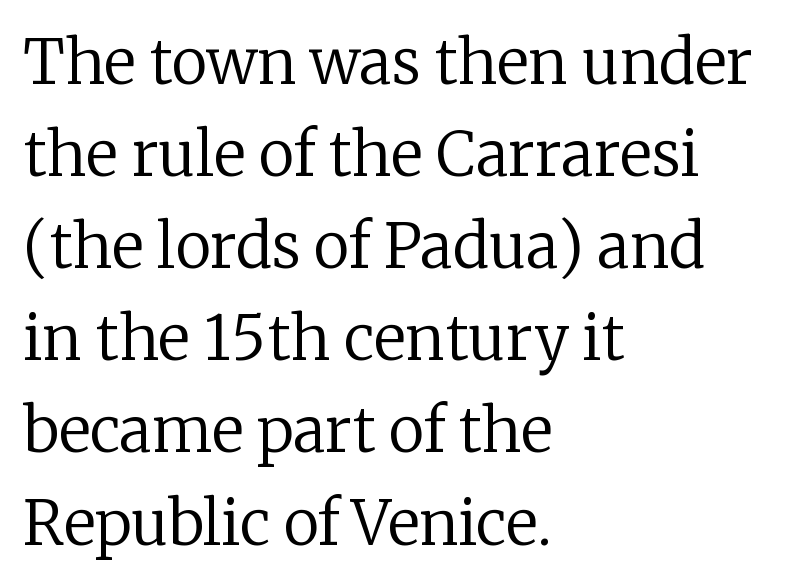
Q: Is the text bold? A: No.
Q: Is the text italic (slanted)? A: No, it is upright.
Q: Is the typeface a serif or a sans-serif typeface? A: Serif.
Q: Is the text underlined? A: No.
Q: How is the paragraph aligned? A: Left-aligned.
Q: Is the spacing between letters normal or unusually wide? A: Normal.
Q: Is the spacing between lines tight, normal or loose? A: Normal.
Q: Width (condensed, normal, or wide)? A: Normal.
Q: Stroke contrast? A: Low.
Q: x-height? A: Medium.
Q: Monospaced? A: No.
